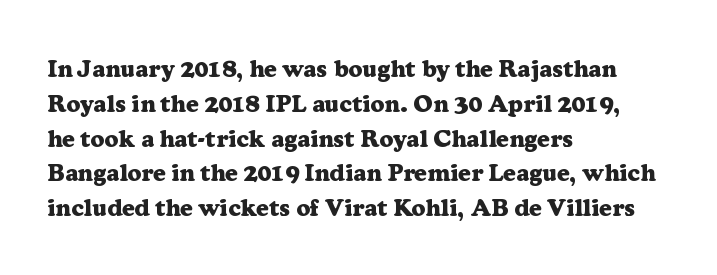
Q: Is the text bold? A: Yes.
Q: Is the text italic (slanted)? A: No, it is upright.
Q: Is the text underlined? A: No.
Q: How is the paragraph aligned? A: Left-aligned.
Q: Is the spacing between letters normal or unusually wide? A: Normal.
Q: Is the spacing between lines tight, normal or loose? A: Normal.
